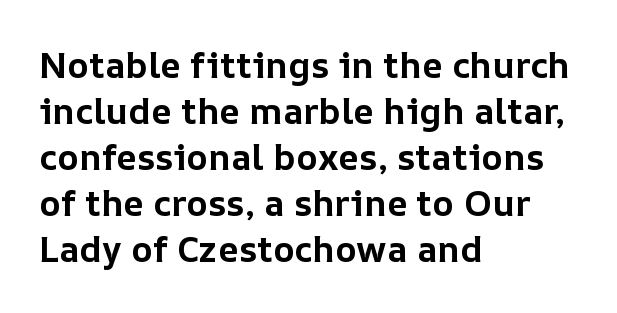
Students, this is bold: see how much ink each stroke carries. Proportional: the letters do not fall into vertical columns. The strip under each line holds only bare page. Notice how the passage keeps a crisp vertical edge on the left only. Nothing unusual about the tracking: characters are spaced as the font intends.
